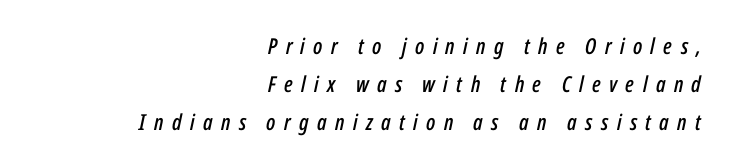
{"italic": "yes", "lean": "right", "slant_degrees": 12, "underline": "no", "align": "right", "line_spacing_ratio": 1.73, "letter_spacing": "wide", "letter_spacing_em": 0.38, "glyph_px": 22}
